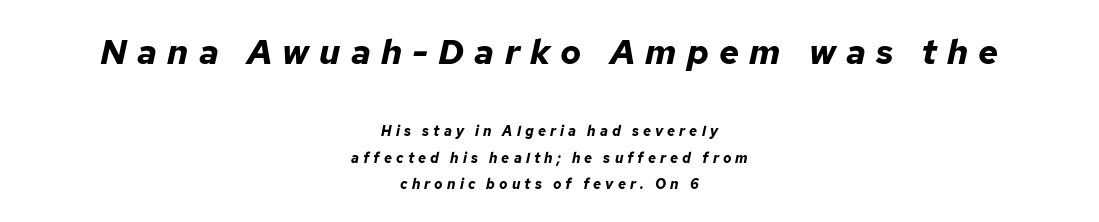
The image shows 35 px bold type, italic (leaning right); set centered, line spacing 1.87x, unusually wide letter spacing (+0.29 em), not underlined; the first (top) block is 2.5x larger; low stroke contrast and a medium x-height.
